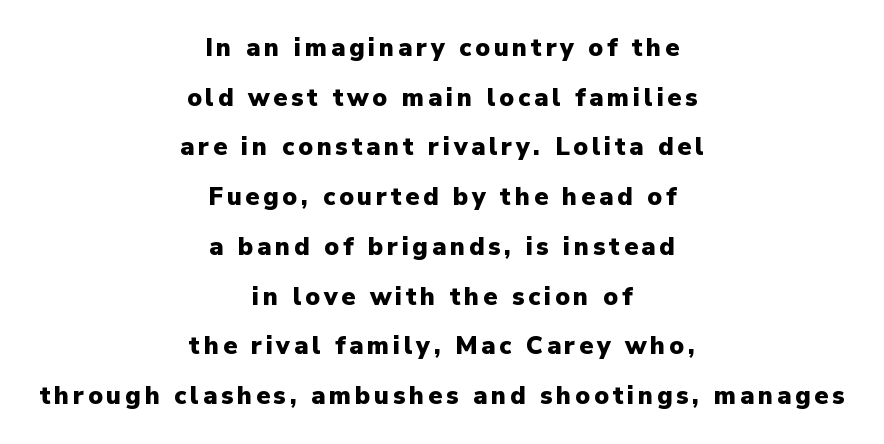
The image shows 25 px bold type, upright; set centered, loose line spacing (1.99x), not underlined.
